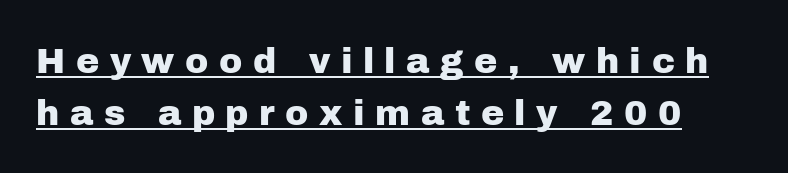
The image shows 35 px sans-serif type, upright; set normal line spacing (1.49x), unusually wide letter spacing (+0.3 em), underlined; low stroke contrast and a medium x-height.
